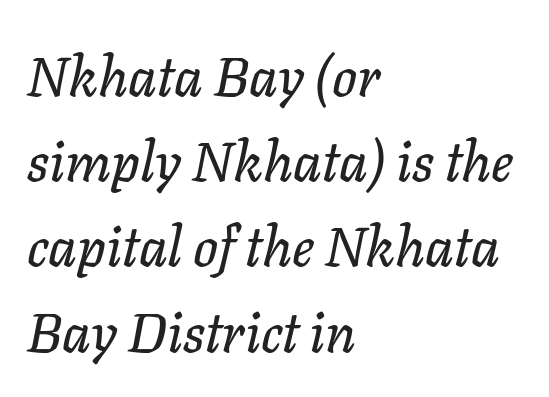
{"italic": "yes", "lean": "right", "slant_degrees": 11, "width": "normal", "stroke_contrast": "low", "x_height": "medium", "monospaced": "no", "underline": "no", "align": "left", "line_spacing": "normal", "line_spacing_ratio": 1.55, "letter_spacing": "normal", "letter_spacing_em": 0.0, "glyph_px": 55}
